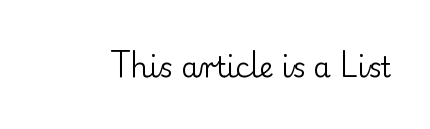
The image shows 28 px regular-weight serif type, upright; set normal letter spacing, not underlined; low stroke contrast and a small x-height.
